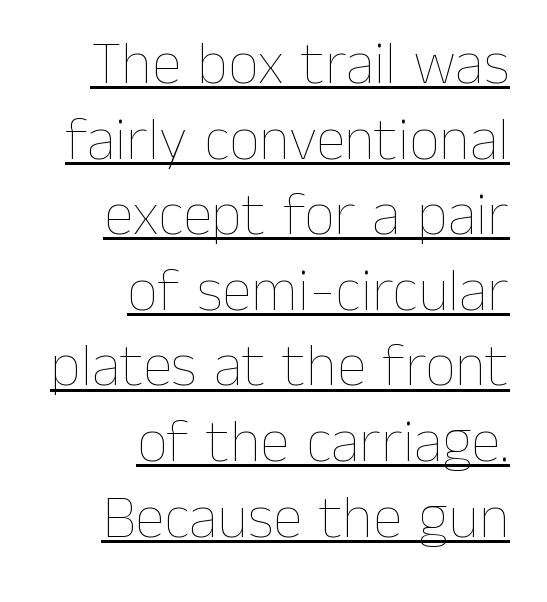
Q: Is the text bold? A: No.
Q: Is the text italic (slanted)? A: No, it is upright.
Q: Is the text underlined? A: Yes.
Q: How is the paragraph aligned? A: Right-aligned.
Q: Is the spacing between letters normal or unusually wide? A: Normal.
Q: Is the spacing between lines tight, normal or loose? A: Normal.
Q: Width (condensed, normal, or wide)? A: Normal.
Q: Stroke contrast? A: Low.
Q: x-height? A: Medium.
Q: Monospaced? A: No.
